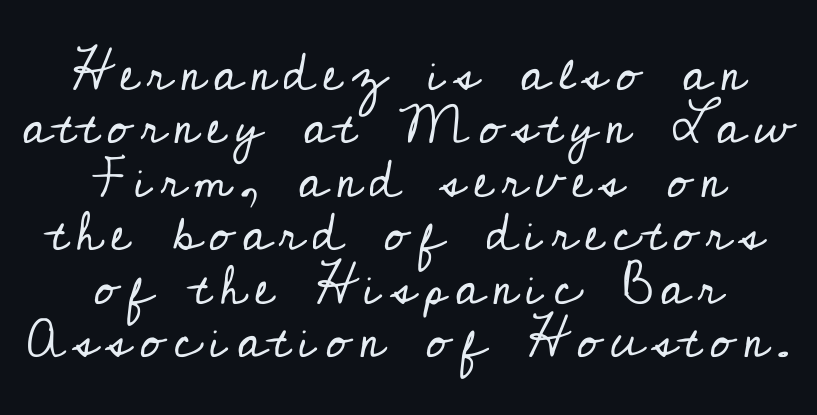
Each stroke keeps to a modest, everyday thickness or less. Vertical spacing — tight. Spacing verdict: proportional, widths tailored to each character. This sample is center-justified, so both line endings float freely.
